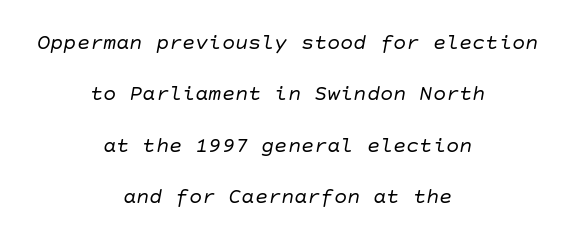
The image shows 22 px text type, italic (leaning right); set centered, loose line spacing (2.33x), normal letter spacing, not underlined.
